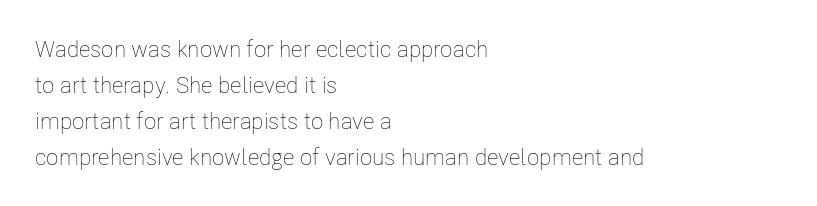
The foot of each line stays bare and open. It's the straight-up-and-down kind of type. The gaps between neighbouring characters are ordinary and unremarkable. A normal amount of white space separates one row of letters from the next. Typeset ragged right — the left edge is the straight one. Is the stroke heavy? The answer is a plain regular-or-lighter.
